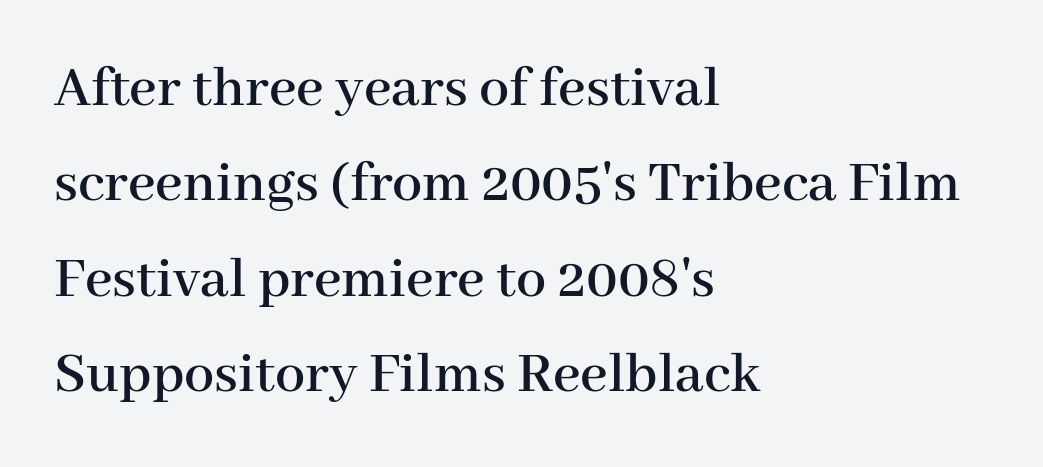
Q: Is the text italic (slanted)? A: No, it is upright.
Q: Is the typeface a serif or a sans-serif typeface? A: Serif.
Q: Is the text underlined? A: No.
Q: How is the paragraph aligned? A: Left-aligned.
Q: Is the spacing between letters normal or unusually wide? A: Normal.
Q: Is the spacing between lines tight, normal or loose? A: Normal.
Q: Width (condensed, normal, or wide)? A: Normal.
Q: Stroke contrast? A: High.
Q: x-height? A: Medium.
Q: Monospaced? A: No.
